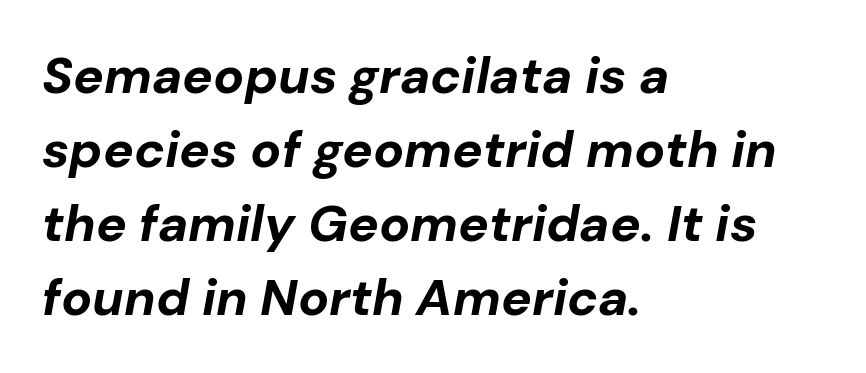
Does the copy run flush right? No — it runs flush left. The passage shown stacks its lines at a standard gap. The typesetting leans heavy: a genuine bold. Character widths vary here, with narrow letters taking less room than wide ones. Descenders are the only things crossing below the line.
